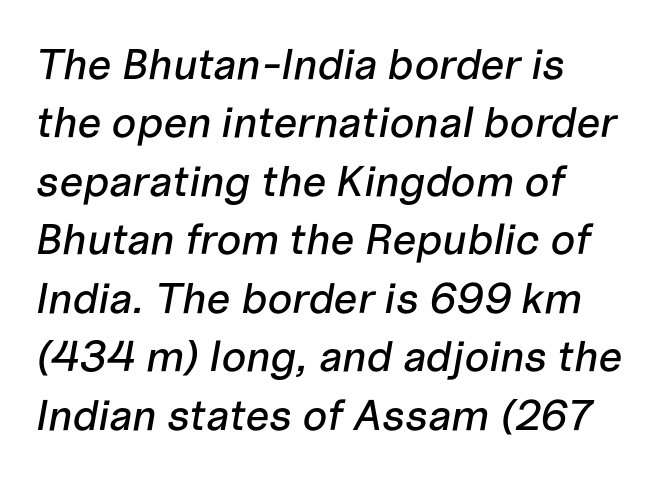
Q: Is the text italic (slanted)? A: Yes, it leans right by about 10 degrees.
Q: Is the text underlined? A: No.
Q: How is the paragraph aligned? A: Left-aligned.
Q: Is the spacing between letters normal or unusually wide? A: Normal.
Q: Is the spacing between lines tight, normal or loose? A: Normal.
Q: Width (condensed, normal, or wide)? A: Normal.
Q: Stroke contrast? A: Low.
Q: x-height? A: Medium.
Q: Monospaced? A: No.
